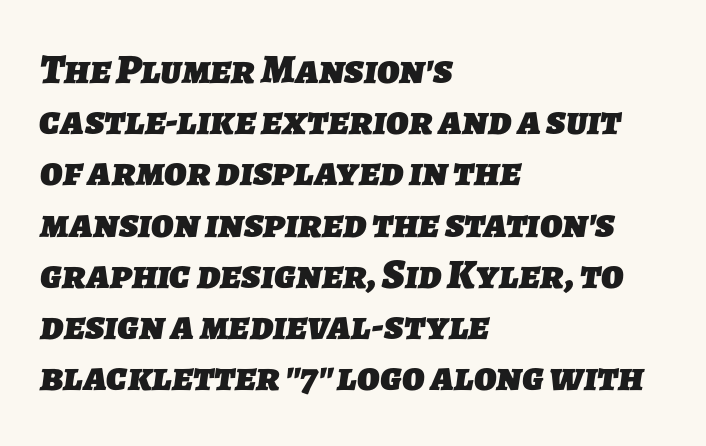
Q: Is the text bold? A: Yes.
Q: Is the typeface a serif or a sans-serif typeface? A: Sans-serif.
Q: Is the text underlined? A: No.
Q: How is the paragraph aligned? A: Left-aligned.
Q: Is the spacing between letters normal or unusually wide? A: Normal.
Q: Width (condensed, normal, or wide)? A: Normal.
Q: Stroke contrast? A: Low.
Q: x-height? A: Medium.
Q: Monospaced? A: No.
